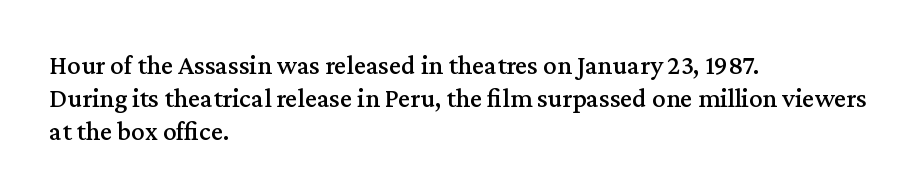
Q: Is the text italic (slanted)? A: No, it is upright.
Q: Is the text underlined? A: No.
Q: How is the paragraph aligned? A: Left-aligned.
Q: Is the spacing between letters normal or unusually wide? A: Normal.
